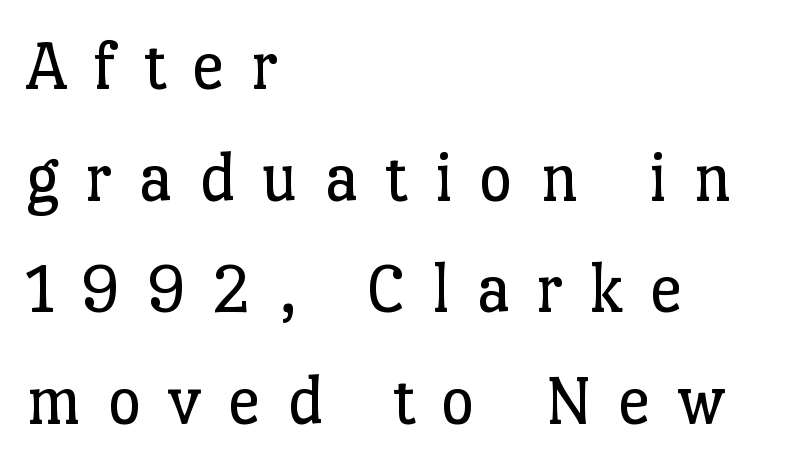
{"serif": "yes", "italic": "no", "bold": "no", "weight": "regular", "width": "normal", "stroke_contrast": "low", "x_height": "medium", "monospaced": "no", "underline": "no", "align": "left", "line_spacing": "normal", "line_spacing_ratio": 1.53, "letter_spacing": "wide", "letter_spacing_em": 0.36, "glyph_px": 73}
